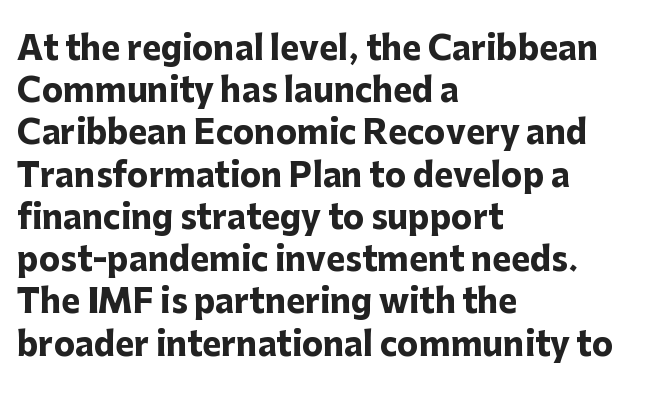
{"serif": "no", "italic": "no", "bold": "yes", "weight": "heavy", "width": "normal", "stroke_contrast": "low", "x_height": "medium", "monospaced": "no", "underline": "no", "align": "left", "line_spacing": "normal", "line_spacing_ratio": 1.32, "letter_spacing": "normal", "letter_spacing_em": 0.0, "glyph_px": 32}
